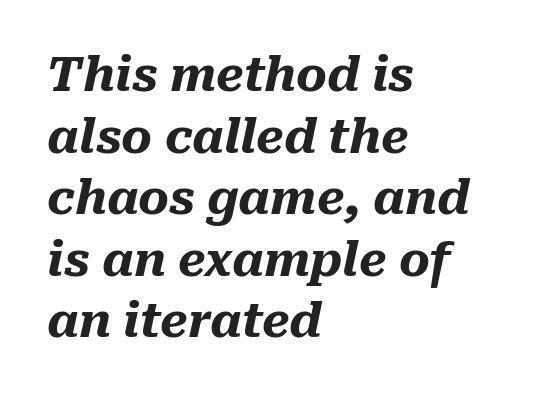
The image shows 47 px heavy type, italic (leaning right); set left-aligned, normal line spacing (1.31x), normal letter spacing, not underlined; medium stroke contrast and a medium x-height.
